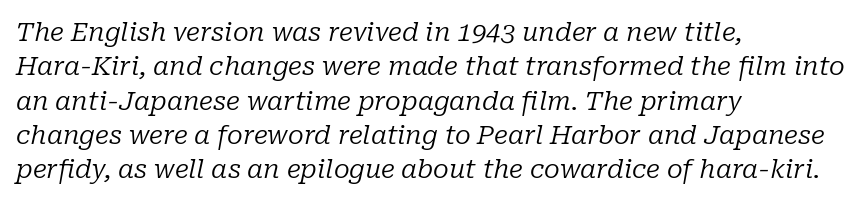
Descenders are the only things crossing below the line. Inter-character spacing is left at the font's built-in metrics. If you drew a ruler down the left edge, every line would touch it. Weight class: somewhere from thin through regular.
